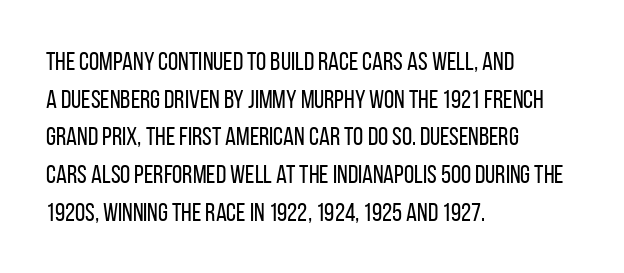
This sample is left-justified, so line endings fall wherever the words run out. Short note: letters normally spaced. These lines were composed using upright roman letters. Nothing heavy about these letters — not bold at all. The glyphs are unaccompanied by any horizontal stroke below them. Quick note: interline space is typical.
